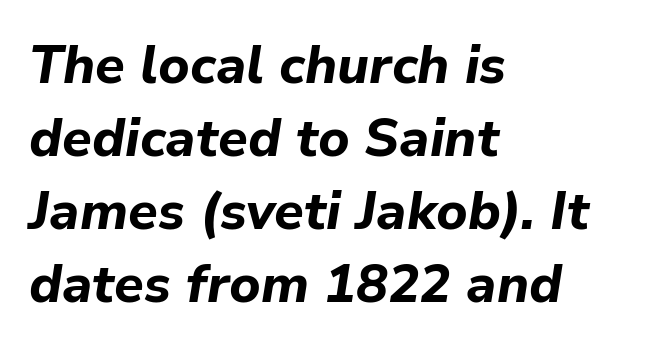
{"italic": "yes", "lean": "right", "slant_degrees": 9, "bold": "yes", "weight": "bold", "width": "normal", "stroke_contrast": "low", "x_height": "medium", "monospaced": "no", "underline": "no", "align": "left", "line_spacing": "normal", "line_spacing_ratio": 1.38, "letter_spacing": "normal", "letter_spacing_em": 0.0, "glyph_px": 53}
